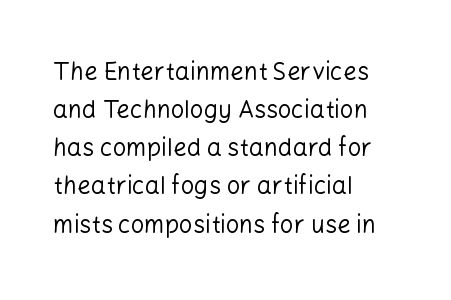
Is there much room between lines? A standard amount, neither cramped nor airy. A roman cut, with each character standing at attention. How are the letters spaced? Ordinarily, with no added tracking. This rendering features lettering with no underline. The paragraph shown leans on its left margin. The weight tops out at a normal text grade.
